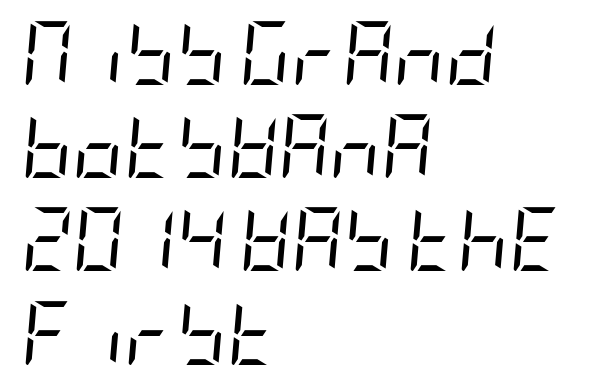
The image shows 63 px regular-weight, condensed type, italic (leaning right); set left-aligned, normal line spacing (1.48x), normal letter spacing, not underlined; low stroke contrast and a large x-height.
